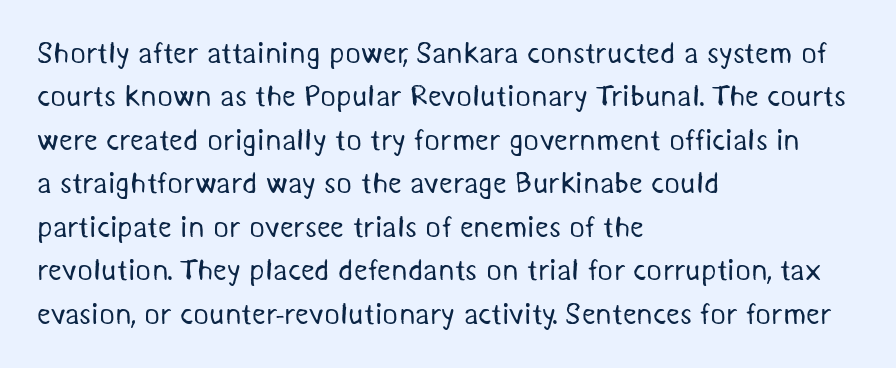
Q: Is the text bold? A: No.
Q: Is the typeface a serif or a sans-serif typeface? A: Sans-serif.
Q: Is the text underlined? A: No.
Q: How is the paragraph aligned? A: Left-aligned.
Q: Is the spacing between letters normal or unusually wide? A: Normal.
Q: Is the spacing between lines tight, normal or loose? A: Normal.
Q: Width (condensed, normal, or wide)? A: Normal.
Q: Stroke contrast? A: Medium.
Q: x-height? A: Medium.
Q: Monospaced? A: No.
